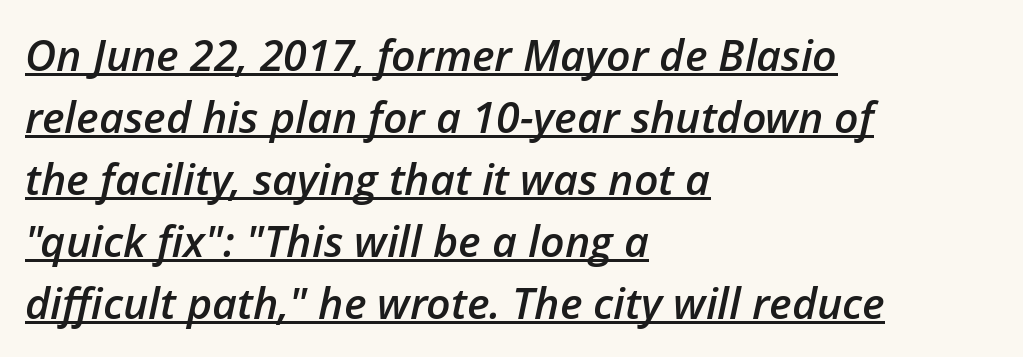
The text carries the slant typical of an italic or oblique font. The setting favours the left margin, as ordinary paragraphs usually do. Spacing between characters is what you'd get straight out of the box. On the weight axis this lands at semibold, roughly 600.
